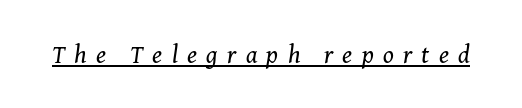
The image shows 25 px text type, italic (leaning right); set unusually wide letter spacing (+0.37 em), underlined.
